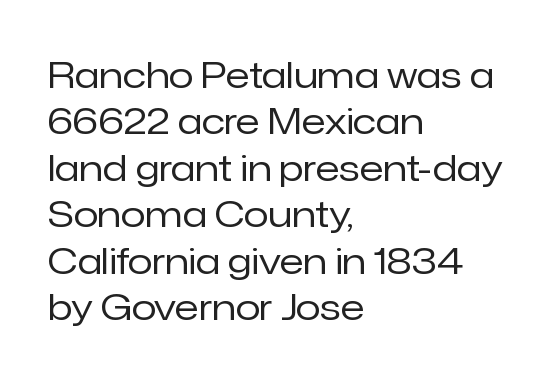
Q: Is the text bold? A: No.
Q: Is the text italic (slanted)? A: No, it is upright.
Q: Is the typeface a serif or a sans-serif typeface? A: Sans-serif.
Q: Is the text underlined? A: No.
Q: How is the paragraph aligned? A: Left-aligned.
Q: Is the spacing between letters normal or unusually wide? A: Normal.
Q: Is the spacing between lines tight, normal or loose? A: Normal.
Q: Width (condensed, normal, or wide)? A: Normal.
Q: Stroke contrast? A: Low.
Q: x-height? A: Medium.
Q: Monospaced? A: No.
